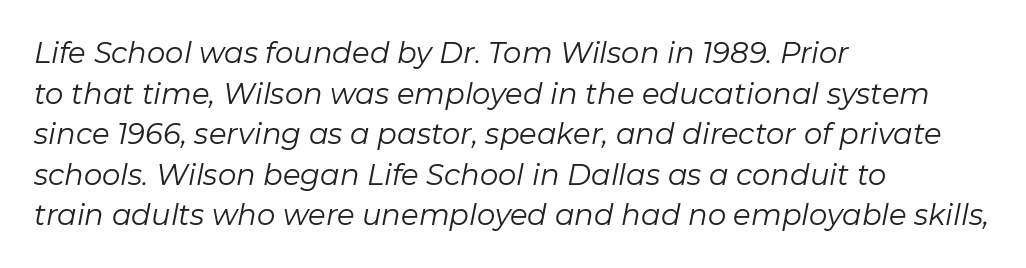
Q: Is the text bold? A: No.
Q: Is the text italic (slanted)? A: Yes, it leans right by about 11 degrees.
Q: Is the text underlined? A: No.
Q: How is the paragraph aligned? A: Left-aligned.
Q: Is the spacing between letters normal or unusually wide? A: Normal.
Q: Is the spacing between lines tight, normal or loose? A: Normal.
Q: Width (condensed, normal, or wide)? A: Normal.
Q: Stroke contrast? A: Low.
Q: x-height? A: Medium.
Q: Monospaced? A: No.
